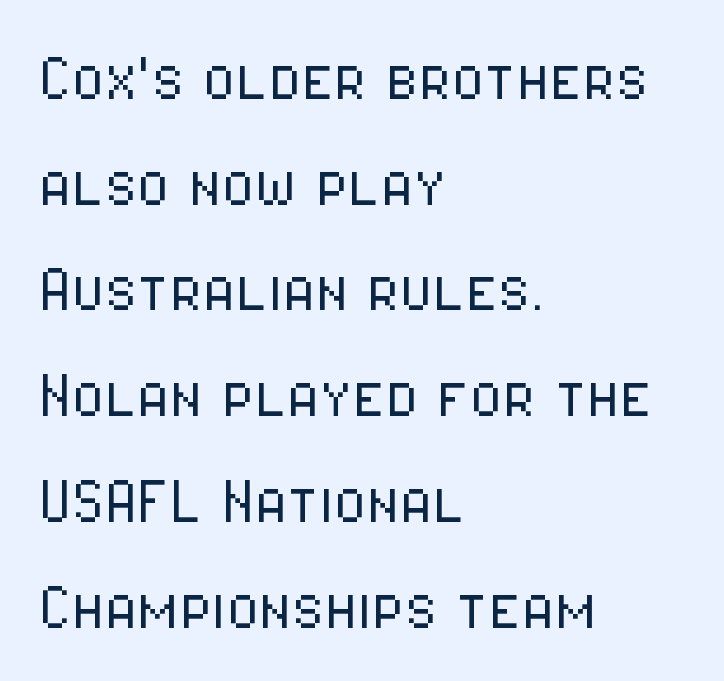
Stroke terminals: plain, sans-serif. The letters sit at their default tracking, neither squeezed nor spread. These lines are rendered in a variable-pitch font. This rendering features lettering with no underline. The rendering uses a moderate line-height, typical for paragraphs.
